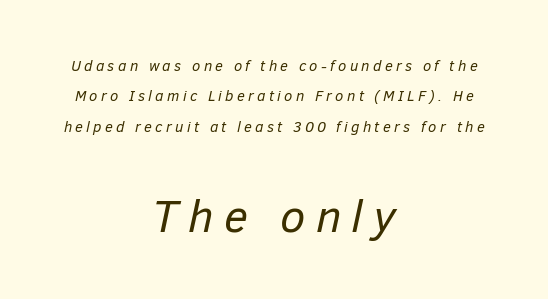
The line texture is sparse and dotted thanks to wide tracking. Leading: increased. Heaviness? Minimal to ordinary, like unemphasized prose. Posture: slanted. Underline: absent. Looks like regular typesetting: each glyph gets only the width it needs.
